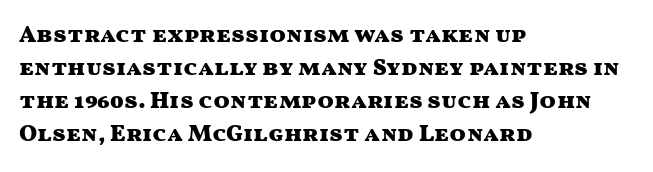
Q: Is the text bold? A: Yes.
Q: Is the text italic (slanted)? A: No, it is upright.
Q: Is the text underlined? A: No.
Q: How is the paragraph aligned? A: Left-aligned.
Q: Is the spacing between letters normal or unusually wide? A: Normal.
Q: Is the spacing between lines tight, normal or loose? A: Normal.
